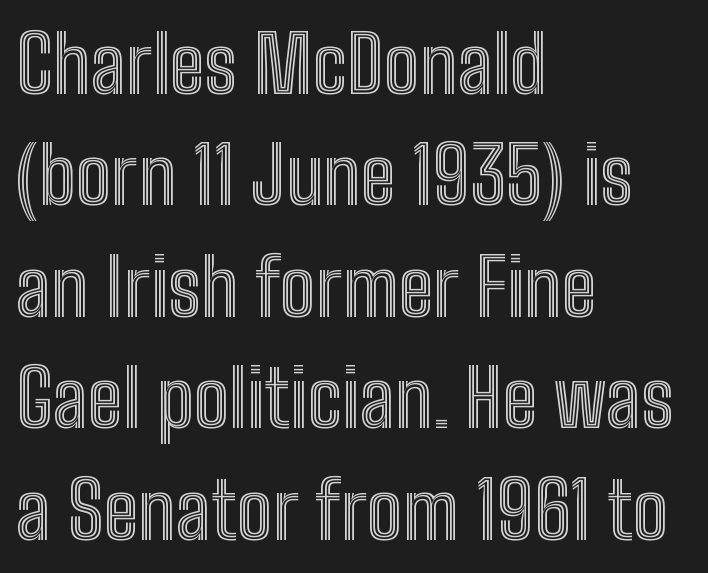
These lines are rendered in a variable-pitch font. In terms of letterspacing, this is plain default setting. The passage is arranged the way most books set body copy — flush left. Leading matches the norm, producing a regular column. No word sits above an underline. Does the lettering tilt? It doesn't — this is upright.
